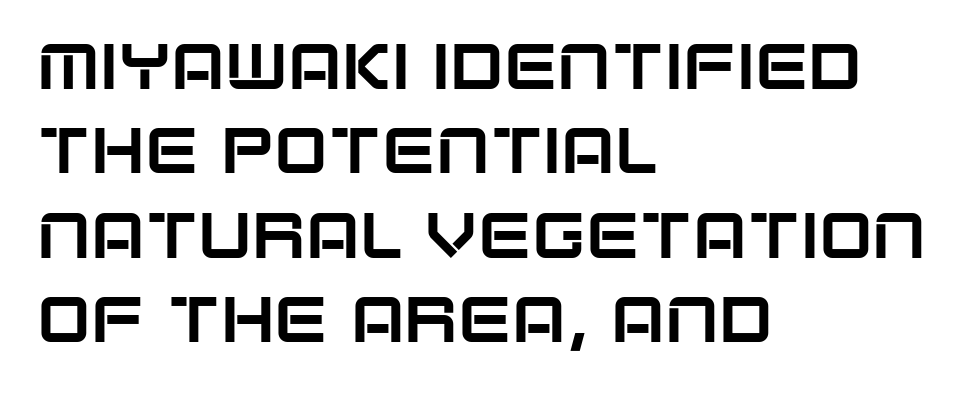
{"serif": "no", "italic": "no", "width": "normal", "stroke_contrast": "low", "x_height": "large", "monospaced": "no", "underline": "no", "align": "left", "line_spacing": "normal", "line_spacing_ratio": 1.32, "letter_spacing": "normal", "letter_spacing_em": 0.0, "glyph_px": 64}
